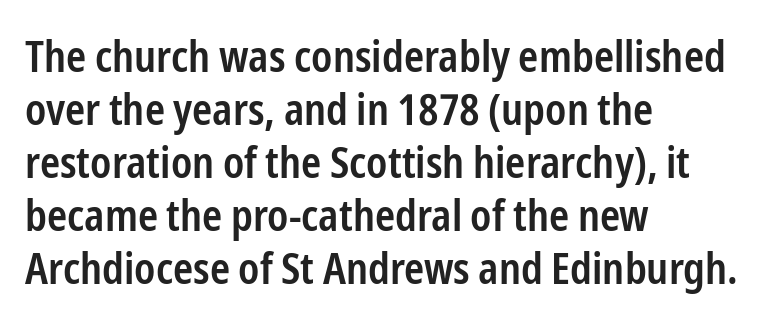
The image shows 43 px semibold, condensed sans-serif type, upright; set left-aligned, line spacing 1.23x, normal letter spacing, not underlined; low stroke contrast and a medium x-height.
